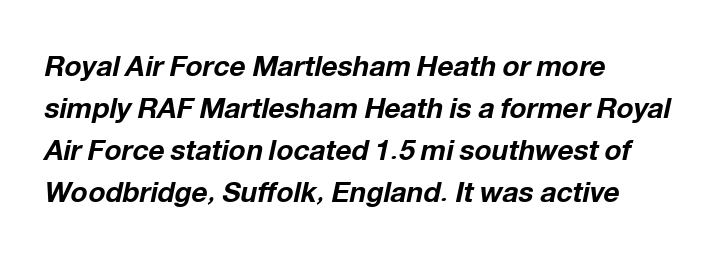
Successive baselines arrive at the customary interval. Bare-footed words on every line. What weight is shown? A full bold with thick strokes. Between one letter and the next there's only the usual sliver of space.
